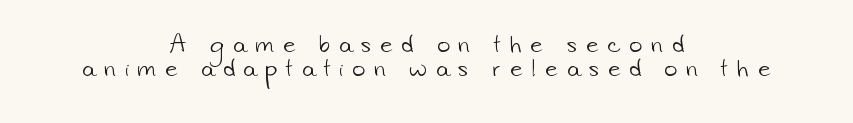
{"bold": "no", "underline": "no", "align": "center", "line_spacing": "tight", "line_spacing_ratio": 1.09, "letter_spacing": "wide", "letter_spacing_em": 0.41, "glyph_px": 22}
